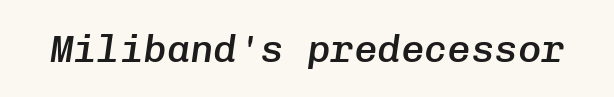
The string is rendered with underlining switched off. You can tell it's italic because the verticals aren't actually vertical. The face used here is monospaced, like something from a code editor. The rendering keeps characters at their native spacing. Typesetter's note: demi weight, one step under bold.
